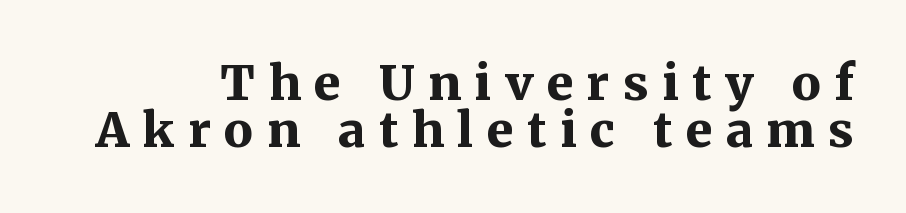
The image shows 48 px bold serif type, upright; set tight line spacing (0.97x), unusually wide letter spacing (+0.28 em), not underlined; medium stroke contrast and a medium x-height.
